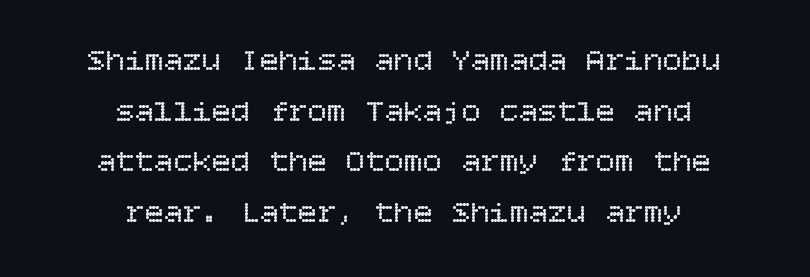
The image shows 32 px regular-weight type, upright; set centered, normal line spacing (1.58x), normal letter spacing, not underlined; low stroke contrast and a large x-height.
